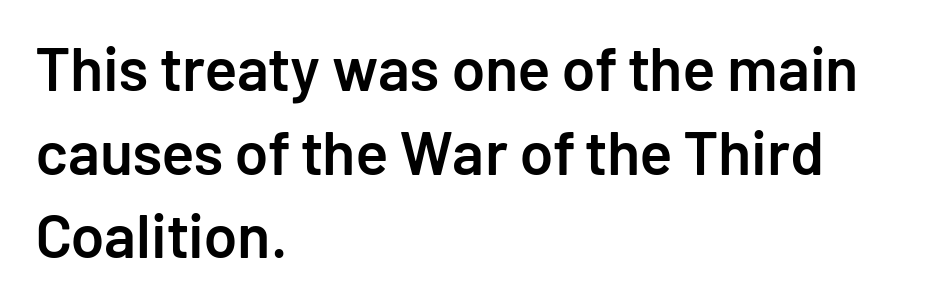
Q: Is the text bold? A: Semi-bold.
Q: Is the text italic (slanted)? A: No, it is upright.
Q: Is the typeface a serif or a sans-serif typeface? A: Sans-serif.
Q: Is the text underlined? A: No.
Q: How is the paragraph aligned? A: Left-aligned.
Q: Is the spacing between letters normal or unusually wide? A: Normal.
Q: Is the spacing between lines tight, normal or loose? A: Normal.
Q: Width (condensed, normal, or wide)? A: Normal.
Q: Stroke contrast? A: Low.
Q: x-height? A: Medium.
Q: Monospaced? A: No.
